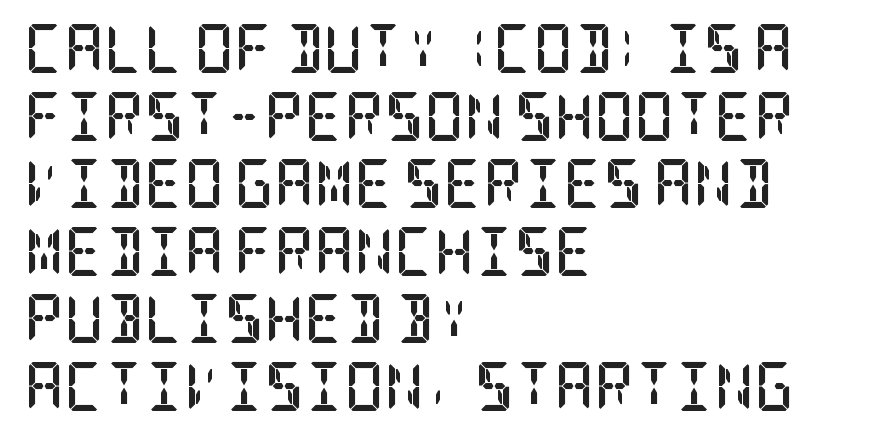
The image shows 49 px semibold, condensed serif type, upright; set left-aligned, normal line spacing (1.38x), normal letter spacing, not underlined; low stroke contrast and a large x-height.
